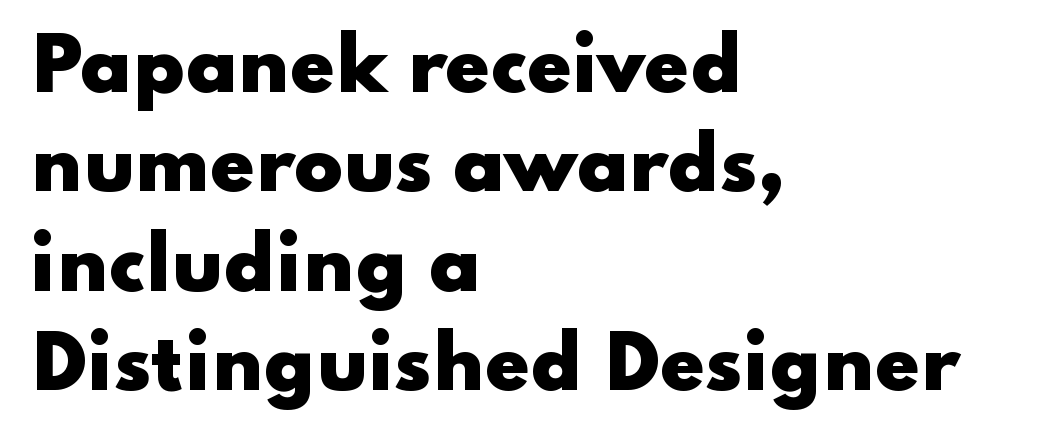
The image shows 72 px heavy, wide sans-serif type, upright; set left-aligned, normal line spacing (1.38x), normal letter spacing, not underlined; low stroke contrast and a small x-height.
